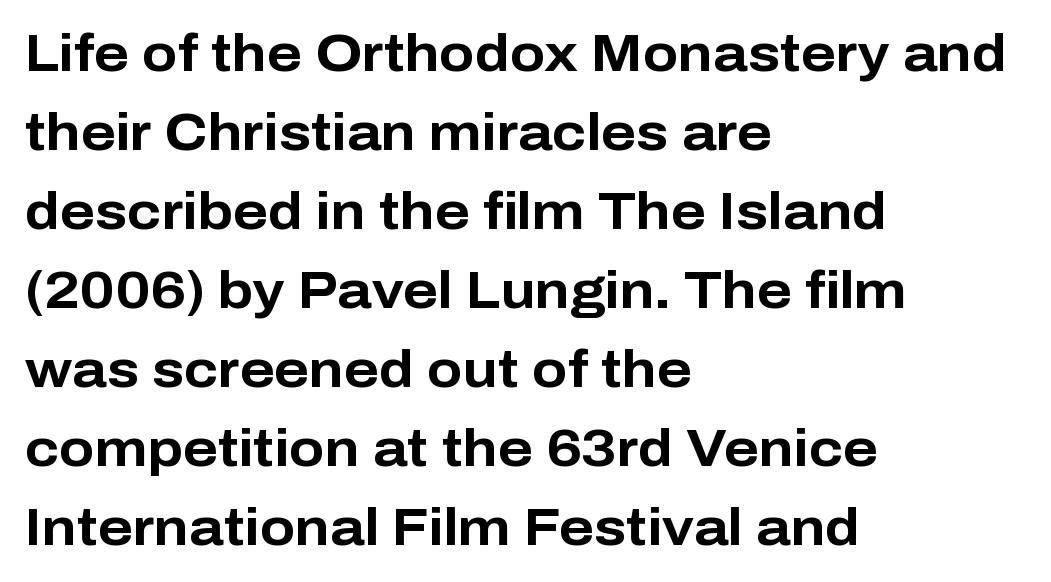
The image shows 52 px bold sans-serif type, upright; set left-aligned, normal line spacing (1.52x), normal letter spacing, not underlined; low stroke contrast and a medium x-height.
